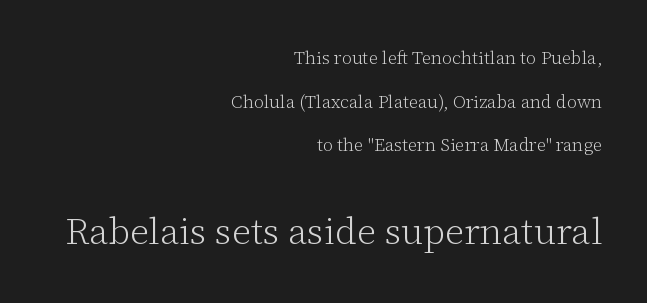
{"serif": "yes", "italic": "no", "bold": "no", "weight": "light", "width": "normal", "stroke_contrast": "low", "x_height": "medium", "monospaced": "no", "underline": "no", "align": "right", "line_spacing": "loose", "line_spacing_ratio": 2.42, "letter_spacing": "normal", "letter_spacing_em": 0.0, "larger_block": "second", "size_ratio": 2.06, "glyph_px": 37}
